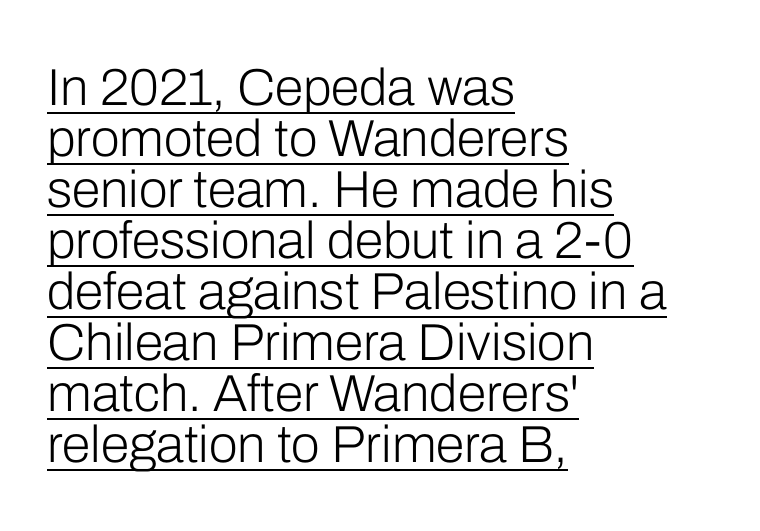
{"serif": "no", "italic": "no", "bold": "no", "weight": "light", "width": "normal", "stroke_contrast": "low", "x_height": "medium", "monospaced": "no", "underline": "yes", "align": "left", "line_spacing": "tight", "line_spacing_ratio": 0.98, "letter_spacing": "normal", "letter_spacing_em": 0.0, "glyph_px": 52}
